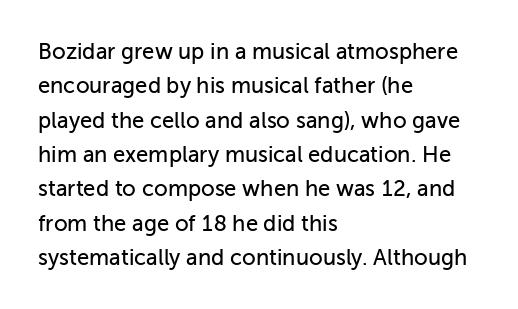
The image shows 22 px text type, upright; set left-aligned, normal line spacing (1.56x), normal letter spacing, not underlined.
